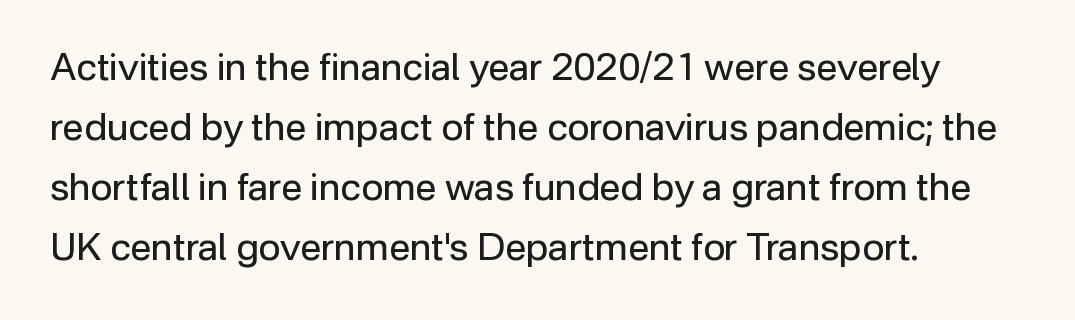
The image shows 38 px regular-weight sans-serif type, upright; set left-aligned, normal line spacing (1.58x), normal letter spacing, not underlined; low stroke contrast and a medium x-height.
